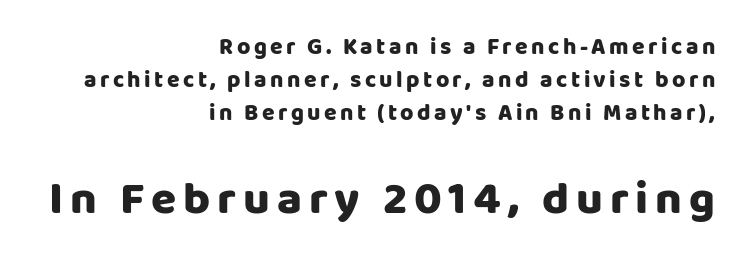
Is this a sans? Yes — the strokes have no serifs. A typesetter would call this proportional, since set widths differ per character. Compare the two chunks: the lower has the greater cap height. The typesetter chose a ragged-left arrangement here. Every letter is thick-stroked: bold, no question. Beneath every word, the page is bare.
